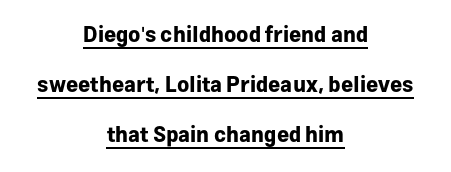
Q: Is the text bold? A: Yes.
Q: Is the text italic (slanted)? A: No, it is upright.
Q: Is the text underlined? A: Yes.
Q: How is the paragraph aligned? A: Centered.
Q: Is the spacing between letters normal or unusually wide? A: Normal.
Q: Is the spacing between lines tight, normal or loose? A: Loose.
